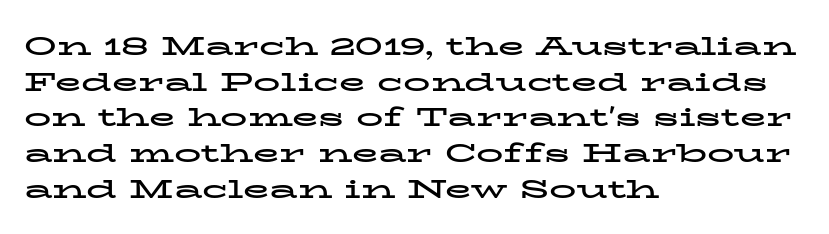
A typesetter would call this leading conventional body-copy spacing. Standard letterfit; no display-style spreading of the glyphs. The axis of the letterforms is exactly vertical. Typeset ragged right — the left edge is the straight one. Clear beneath every line of the passage. Each glyph is drawn with heavy, bold strokes.
